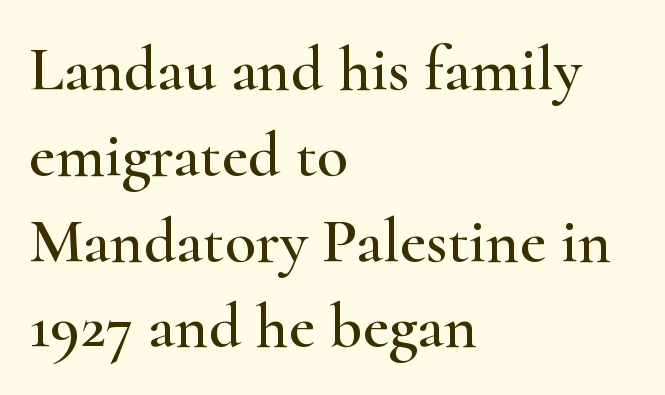
The space directly below the letters is spotless. A typesetter would label this face a serif. A normal amount of white space separates one row of letters from the next. A typesetter would call this proportional, since set widths differ per character.
